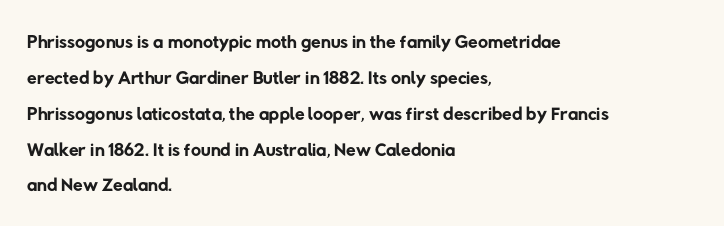
The font is comparable to plain body text, perhaps lighter. Beneath every word, the page is bare. Do the characters align in a grid? No, the font is proportional. Leading: standard. This sample uses plain, unmodified letter spacing. The paragraph shown leans on its left margin.
